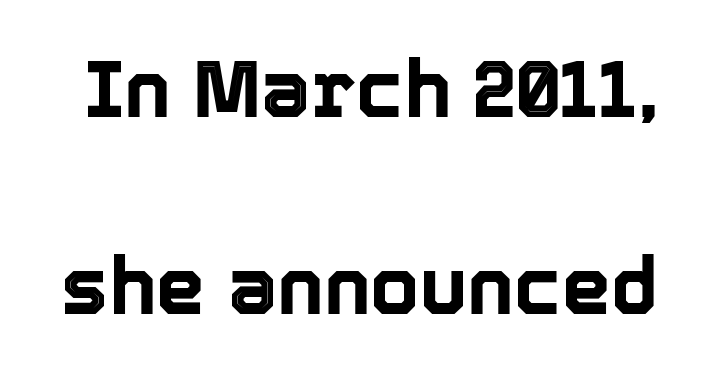
Q: Is the text italic (slanted)? A: No, it is upright.
Q: Is the text underlined? A: No.
Q: Is the spacing between letters normal or unusually wide? A: Normal.
Q: Is the spacing between lines tight, normal or loose? A: Loose.
Q: Width (condensed, normal, or wide)? A: Normal.
Q: x-height? A: Medium.
Q: Monospaced? A: No.
